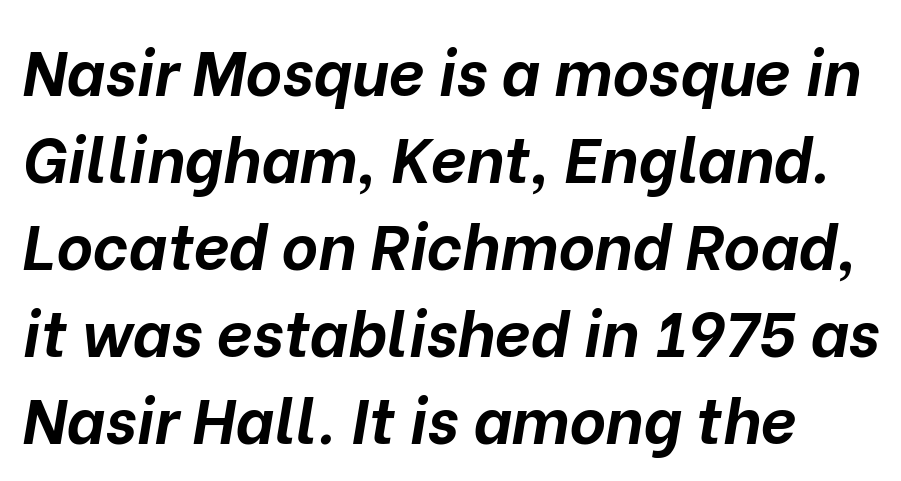
The image shows 63 px bold type, italic (leaning right); set left-aligned, normal line spacing (1.38x), normal letter spacing, not underlined; low stroke contrast and a medium x-height.
